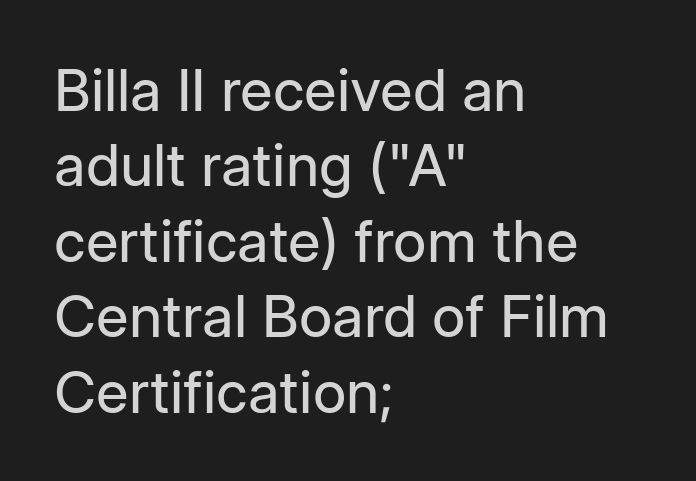
{"serif": "no", "italic": "no", "bold": "no", "weight": "regular", "width": "normal", "stroke_contrast": "low", "x_height": "medium", "monospaced": "no", "underline": "no", "align": "left", "line_spacing": "normal", "line_spacing_ratio": 1.3, "letter_spacing": "normal", "letter_spacing_em": 0.0, "glyph_px": 58}
